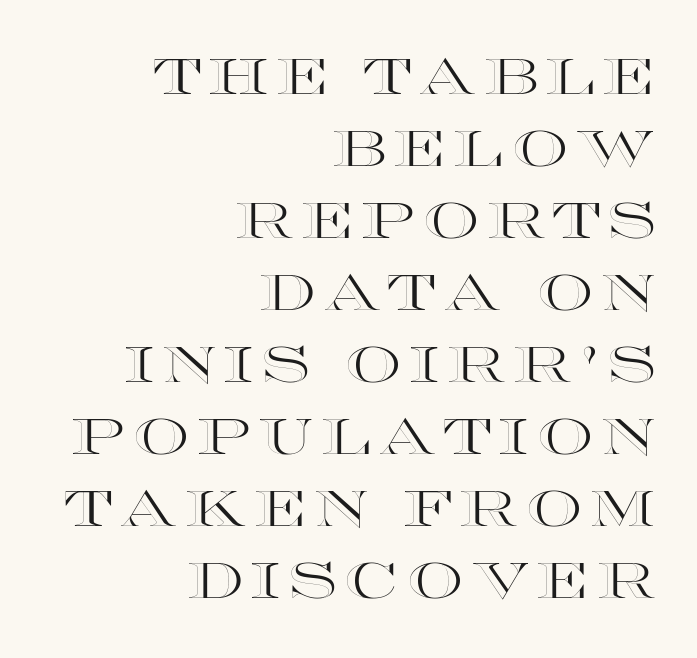
Where is the straight margin? On the right. The space directly below the letters is spotless. Is this a fixed-width face? No — the glyphs have proportional, varying widths. A normal amount of white space separates one row of letters from the next.
